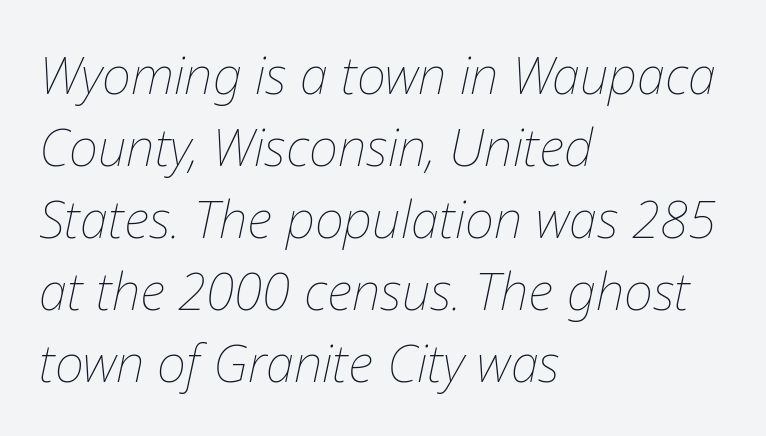
{"italic": "yes", "lean": "right", "slant_degrees": 12, "bold": "no", "weight": "thin", "width": "normal", "stroke_contrast": "low", "x_height": "medium", "monospaced": "no", "underline": "no", "align": "left", "line_spacing": "normal", "line_spacing_ratio": 1.41, "letter_spacing": "normal", "letter_spacing_em": 0.0, "glyph_px": 51}
